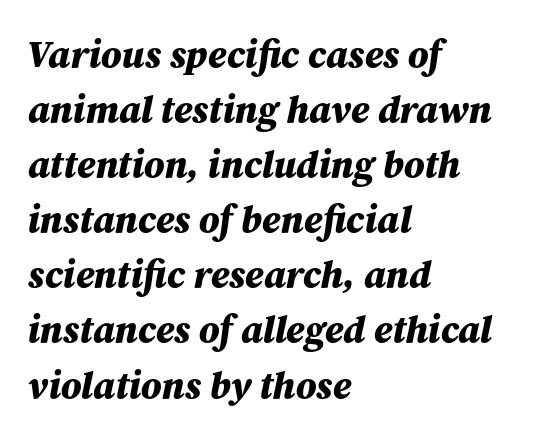
The image shows 38 px bold type, italic (leaning right); set left-aligned, normal line spacing (1.45x), normal letter spacing, not underlined; medium stroke contrast and a medium x-height.
